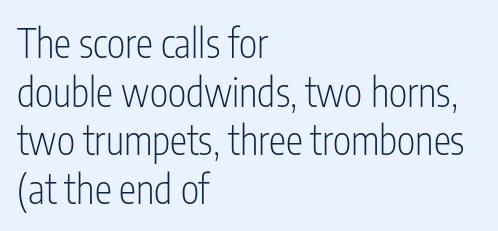
Each letter keeps its own natural width here, so spacing adapts to shape. Layout note: lines flush left. Classification — sans serif. Whoever set this chose a conventional vertical rhythm.
